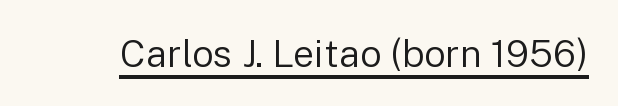
The image shows 38 px regular-weight sans-serif type, upright; set normal letter spacing, underlined; low stroke contrast and a medium x-height.
